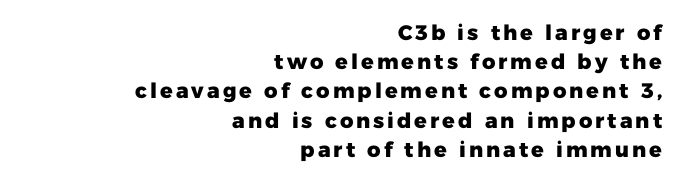
The image shows 21 px bold type, upright; set right-aligned, normal line spacing (1.39x), not underlined.
